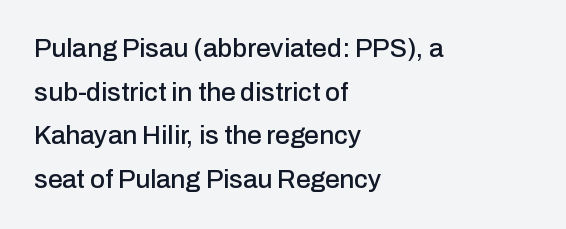
The compositor pushed each line to the left boundary. No italicization has been applied; the sample stays upright. These lines keep a tight, regular rhythm from letter to letter. Baseline-to-baseline distance is the conventional proportion of letter height. The strip under each line holds only bare page.
